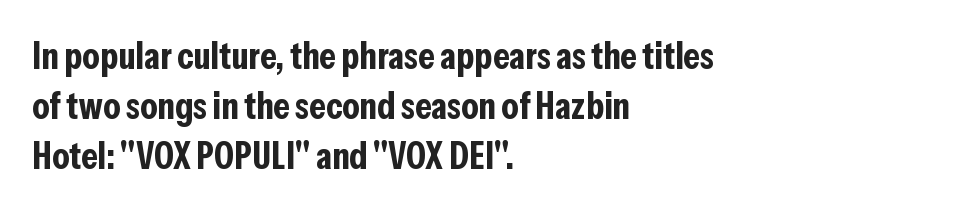
Q: Is the text bold? A: Yes.
Q: Is the text italic (slanted)? A: No, it is upright.
Q: Is the typeface a serif or a sans-serif typeface? A: Sans-serif.
Q: Is the text underlined? A: No.
Q: How is the paragraph aligned? A: Left-aligned.
Q: Is the spacing between letters normal or unusually wide? A: Normal.
Q: Is the spacing between lines tight, normal or loose? A: Normal.
Q: Width (condensed, normal, or wide)? A: Condensed.
Q: Stroke contrast? A: Low.
Q: x-height? A: Medium.
Q: Monospaced? A: No.
